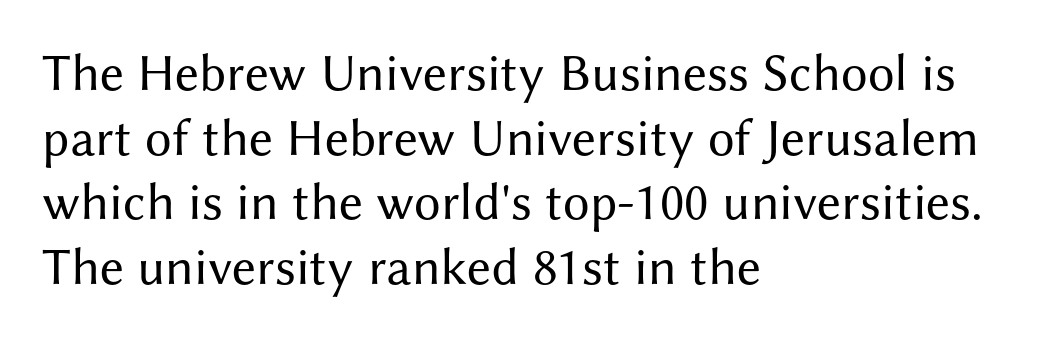
{"serif": "no", "italic": "no", "bold": "no", "weight": "regular", "width": "normal", "stroke_contrast": "medium", "x_height": "medium", "monospaced": "no", "underline": "no", "align": "left", "line_spacing_ratio": 1.22, "letter_spacing": "normal", "letter_spacing_em": 0.0, "glyph_px": 53}
